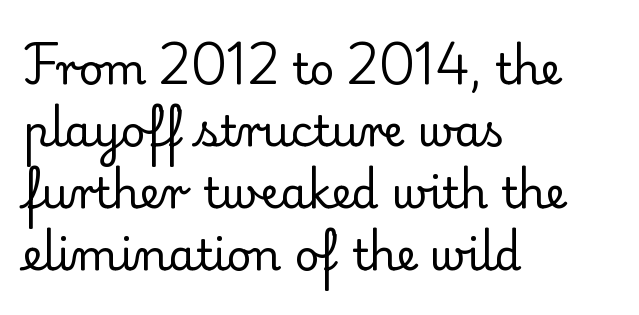
No extra tracking has been applied to these lines. Nope, not italic — everything's standing straight. Is the block centered? No — it sits flush against the left margin. Examine the stroke ends and you'll spot serifs. Varying glyph widths throughout — classic text-font behaviour. Summary of vertical rhythm: regular, with standard interline spacing.
